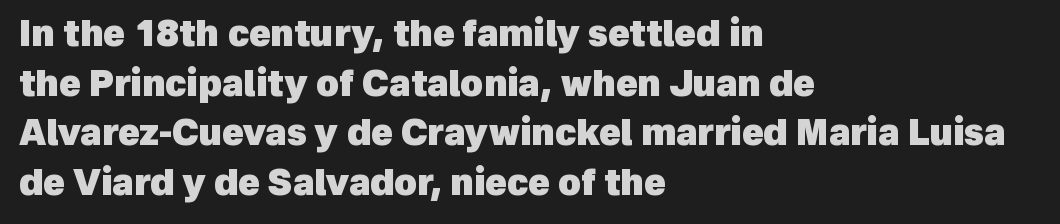
{"serif": "no", "bold": "yes", "weight": "heavy", "width": "normal", "x_height": "medium", "monospaced": "no", "underline": "no", "align": "left", "line_spacing": "normal", "line_spacing_ratio": 1.42, "letter_spacing": "normal", "letter_spacing_em": 0.0, "glyph_px": 35}
